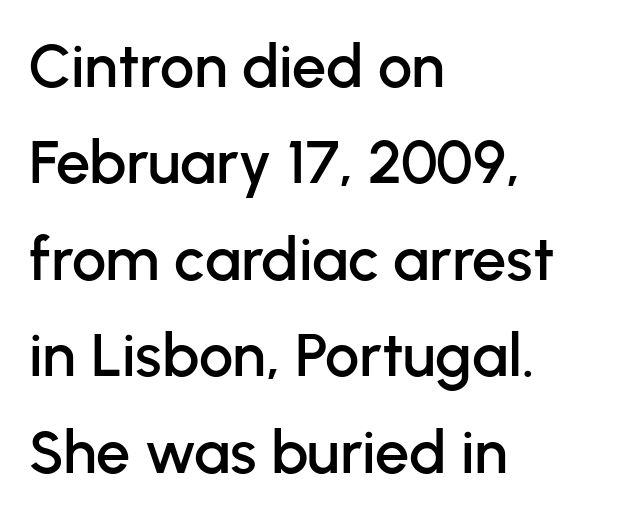
The image shows 61 px sans-serif type, upright; set left-aligned, normal line spacing (1.58x), normal letter spacing, not underlined; low stroke contrast and a medium x-height.
